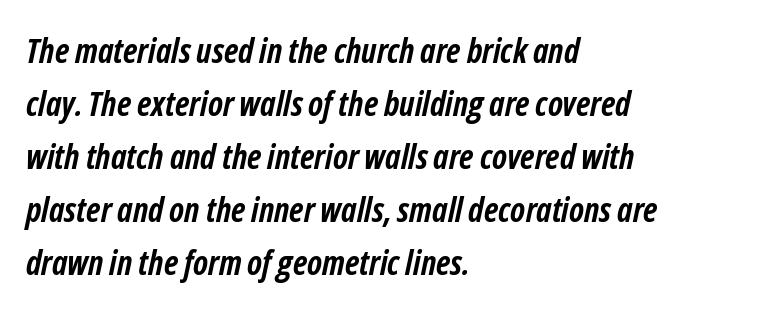
Q: Is the text bold? A: Yes.
Q: Is the text italic (slanted)? A: Yes, it leans right by about 12 degrees.
Q: Is the text underlined? A: No.
Q: How is the paragraph aligned? A: Left-aligned.
Q: Is the spacing between letters normal or unusually wide? A: Normal.
Q: Is the spacing between lines tight, normal or loose? A: Normal.
Q: Width (condensed, normal, or wide)? A: Condensed.
Q: Stroke contrast? A: Low.
Q: x-height? A: Medium.
Q: Monospaced? A: No.
